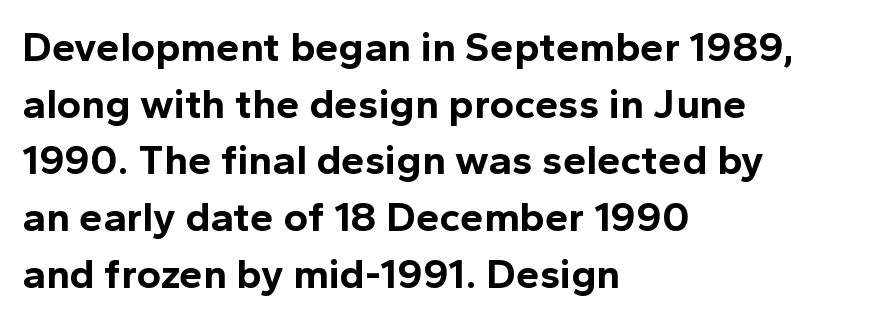
Q: Is the text bold? A: Yes.
Q: Is the text italic (slanted)? A: No, it is upright.
Q: Is the typeface a serif or a sans-serif typeface? A: Sans-serif.
Q: Is the text underlined? A: No.
Q: How is the paragraph aligned? A: Left-aligned.
Q: Is the spacing between letters normal or unusually wide? A: Normal.
Q: Is the spacing between lines tight, normal or loose? A: Normal.
Q: Width (condensed, normal, or wide)? A: Normal.
Q: x-height? A: Medium.
Q: Monospaced? A: No.
